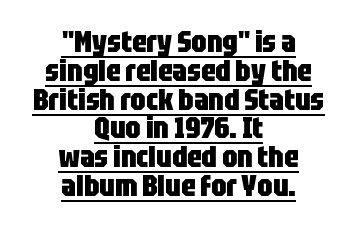
The letters stand upright; this is a roman face. Observe the ordinary spacing: letters are neighbours, not strangers. Glance below the letters and you will spot a drawn line. Baseline-to-baseline distance is barely more than the letter height. You could not count columns in this text — the font is proportionally spaced. You can tell from the bare stems that sans-serif type was used.
